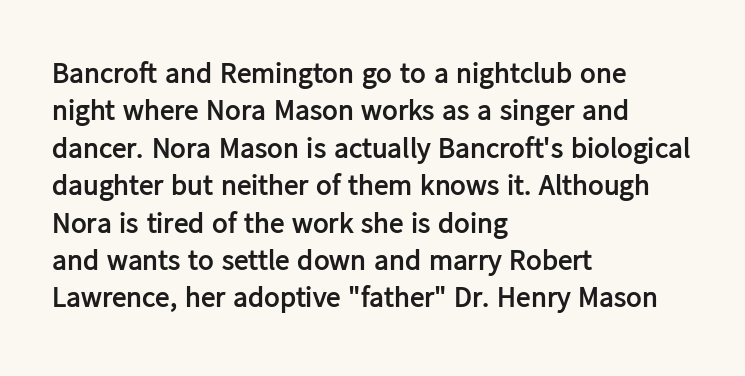
The font family rendered here belongs to the sans-serif group. The strokes are fattened all the way to bold. What stands out about the letter spacing? Nothing — it is the standard amount. Do the characters align in a grid? No, the font is proportional.
